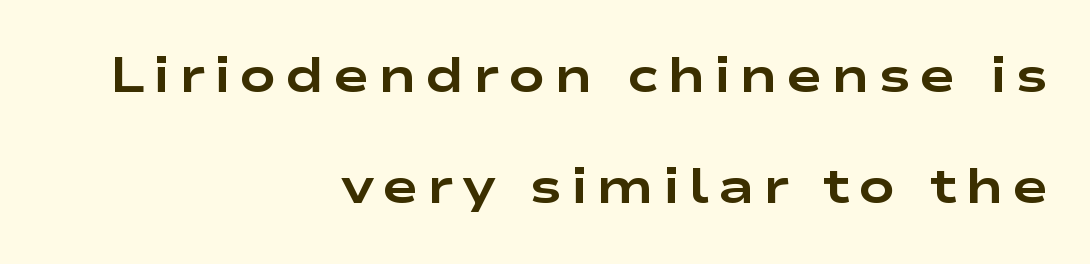
The image shows 49 px bold, wide sans-serif type, upright; set right-aligned, loose line spacing (2.27x), not underlined; low stroke contrast and a medium x-height.
